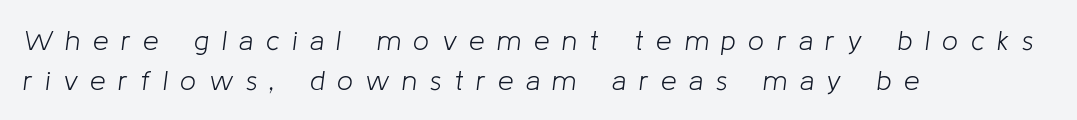
Vertical stems look standard width or narrower in stroke. Underline: absent. Leading: standard. Words appear elongated and porous because spacing is wide. The axis of the letterforms is tilted away from vertical. Do the characters align in a grid? No, the font is proportional.
